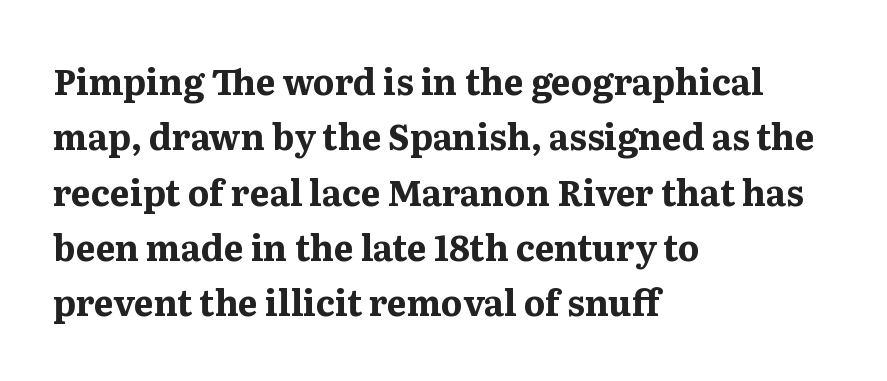
How would I describe the line gaps? Plain and ordinary. Emphasis by weight is at full strength: bold. The tracking reads as untouched default to a designer's eye. To sum up the face: it has serifs. Vertical strokes here are truly vertical.
